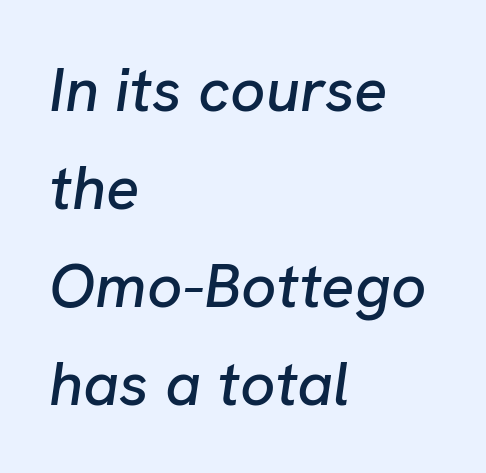
This sample has the flowing, uneven cadence of proportional lettering. The space directly below the letters is spotless. Vertical spacing — default. The paragraph has a hard left edge and a soft right edge.
